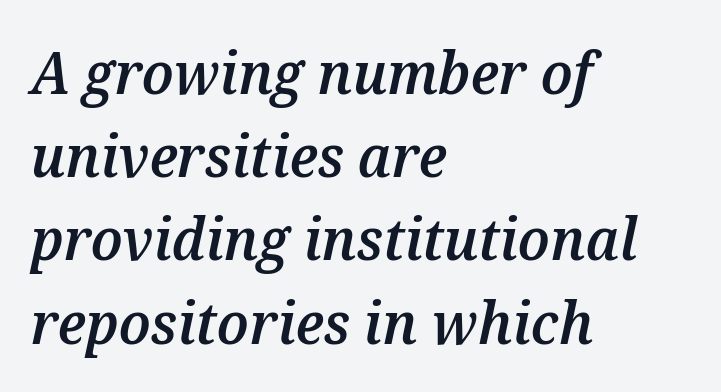
The lines in this sample share a left origin and differ only in where they stop. There's an unmistakable incline to the writing here. The rows are spaced the way most documents space them. Descenders are the only things crossing below the line. Heft: intermediate — a semibold.
